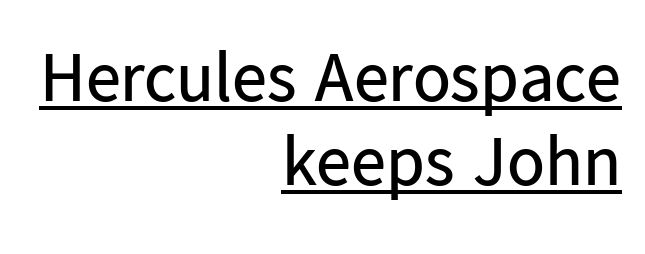
The image shows 70 px regular-weight sans-serif type, upright; set right-aligned, line spacing 1.2x, normal letter spacing, underlined; low stroke contrast and a medium x-height.
